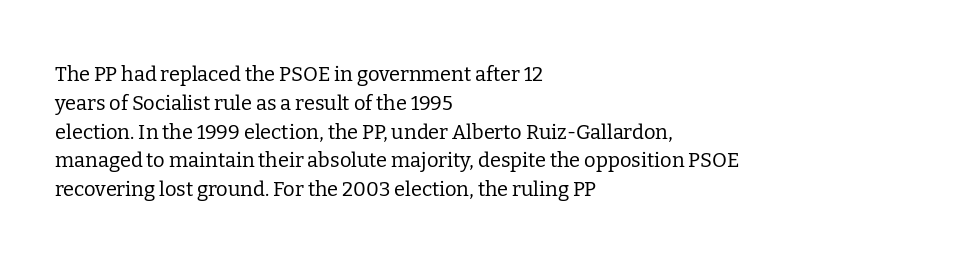
Vertical strokes here are truly vertical. The typesetting does not lean heavy: it is not bold. These lines keep a tight, regular rhythm from letter to letter. Anything drawn beneath the words? Only blank space. The designer left line spacing at the default. Caption: multi-line text, flush left, ragged right.
